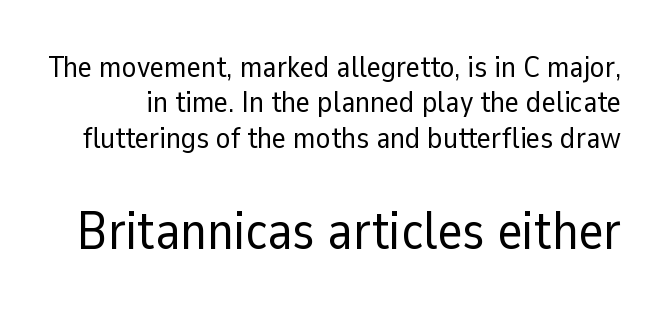
Are there feet on the stems? There aren't — it's a sans. Think of a printed novel: that variable character pitch is what you see here. The lettering holds an erect, upright posture throughout. This layout puts the modest block above and the oversized block below.
